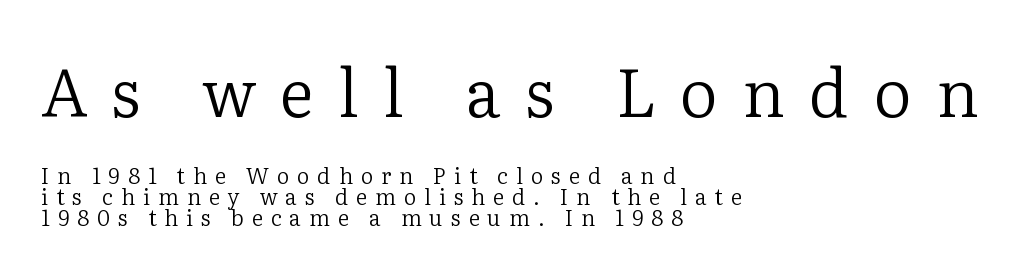
The image shows 67 px regular-weight serif type, upright; set left-aligned, tight line spacing (0.96x), unusually wide letter spacing (+0.36 em), not underlined; the first (top) block is 3.05x larger; low stroke contrast and a medium x-height.
